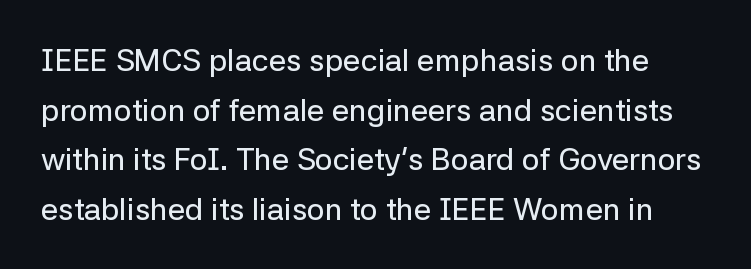
The image shows 31 px sans-serif type, upright; set normal line spacing (1.6x), normal letter spacing, not underlined; low stroke contrast and a medium x-height.
